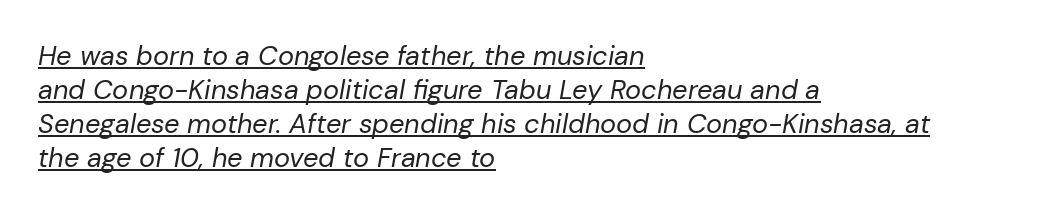
Q: Is the text bold? A: No.
Q: Is the text italic (slanted)? A: Yes, it leans right by about 10 degrees.
Q: Is the text underlined? A: Yes.
Q: How is the paragraph aligned? A: Left-aligned.
Q: Is the spacing between letters normal or unusually wide? A: Normal.
Q: Is the spacing between lines tight, normal or loose? A: Normal.
